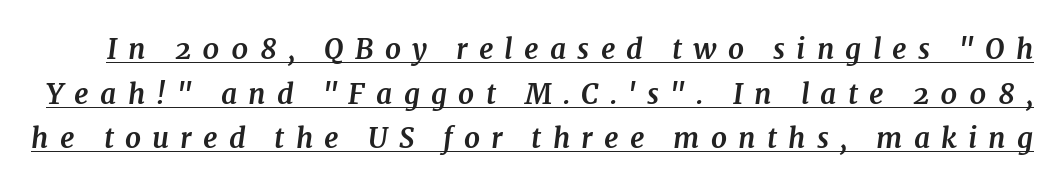
Tracking value appears strongly positive — letters spread wide. The face used here has a pronounced slope to its letters. This is serif lettering, the kind often seen in printed books. A typesetter would call this proportional, since set widths differ per character. Heavy, bold letterforms.
